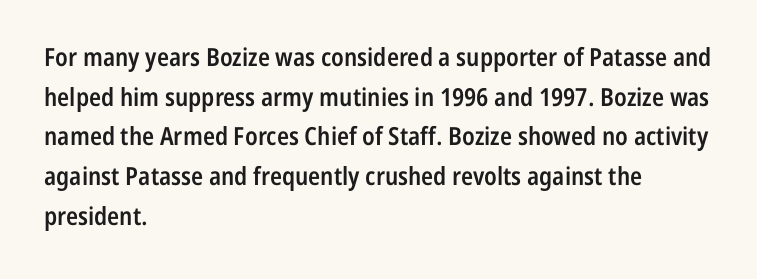
A bare baseline throughout the passage. Letter spacing: default. It's the straight-up-and-down kind of type. A somewhat darkened texture: the type is semibold rather than bold. Interline gaps are of average width in this sample. Compared with a centered layout, this one pins lines to the left instead.
